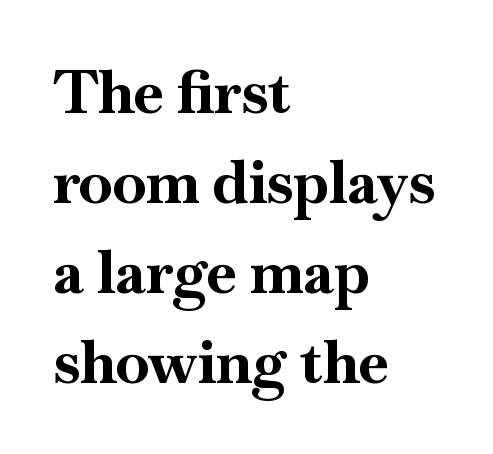
{"serif": "yes", "italic": "no", "bold": "yes", "weight": "bold", "width": "normal", "stroke_contrast": "high", "x_height": "small", "monospaced": "no", "underline": "no", "align": "left", "line_spacing": "normal", "line_spacing_ratio": 1.5, "letter_spacing": "normal", "letter_spacing_em": 0.0, "glyph_px": 60}
